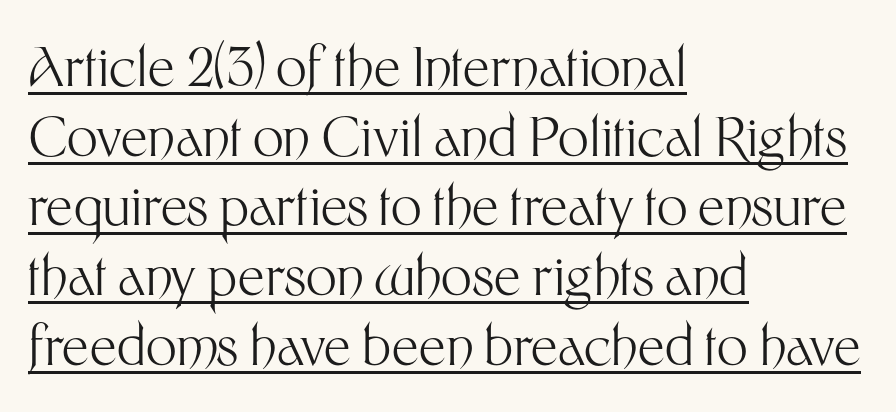
{"serif": "no", "italic": "no", "bold": "no", "weight": "light", "width": "normal", "stroke_contrast": "medium", "x_height": "medium", "monospaced": "no", "underline": "yes", "align": "left", "line_spacing": "normal", "line_spacing_ratio": 1.29, "letter_spacing": "normal", "letter_spacing_em": 0.0, "glyph_px": 54}
